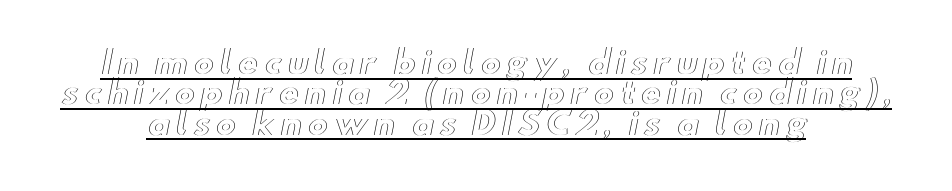
The image shows 31 px wide type; set centered, tight line spacing (0.98x), underlined; a small x-height.
